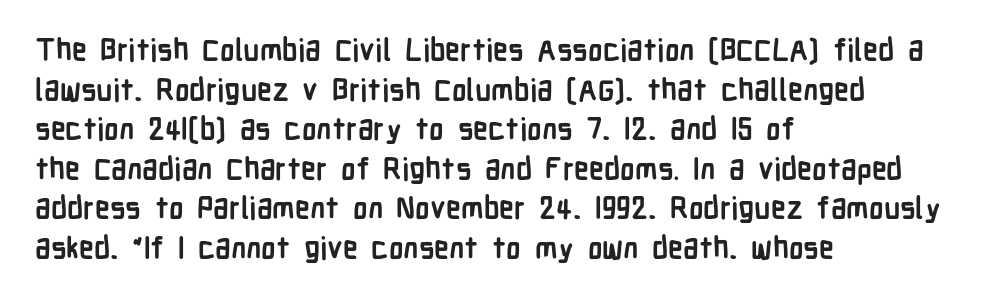
Baseline-to-baseline distance is the conventional proportion of letter height. Unlike a traditional serif, this face leaves its strokes unadorned. Line beginnings align vertically; line endings do not. Glyph-to-glyph distance matches everyday printed text. The font's upright variant was chosen for this text.
